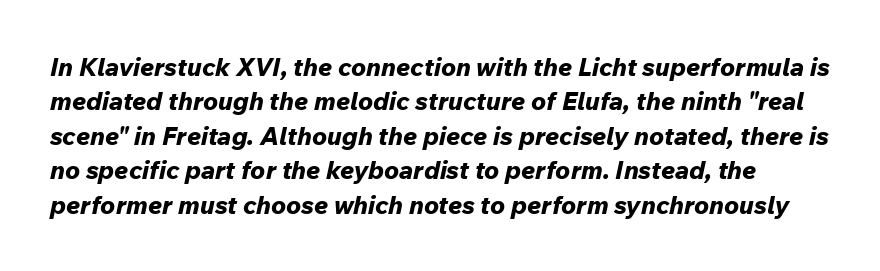
{"italic": "yes", "lean": "right", "slant_degrees": 12, "bold": "yes", "underline": "no", "line_spacing": "normal", "line_spacing_ratio": 1.38, "letter_spacing": "normal", "letter_spacing_em": 0.0, "glyph_px": 25}
